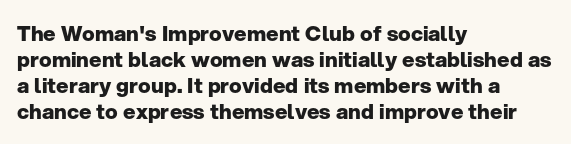
Q: Is the text bold? A: Yes.
Q: Is the text italic (slanted)? A: No, it is upright.
Q: Is the text underlined? A: No.
Q: How is the paragraph aligned? A: Left-aligned.
Q: Is the spacing between letters normal or unusually wide? A: Normal.
